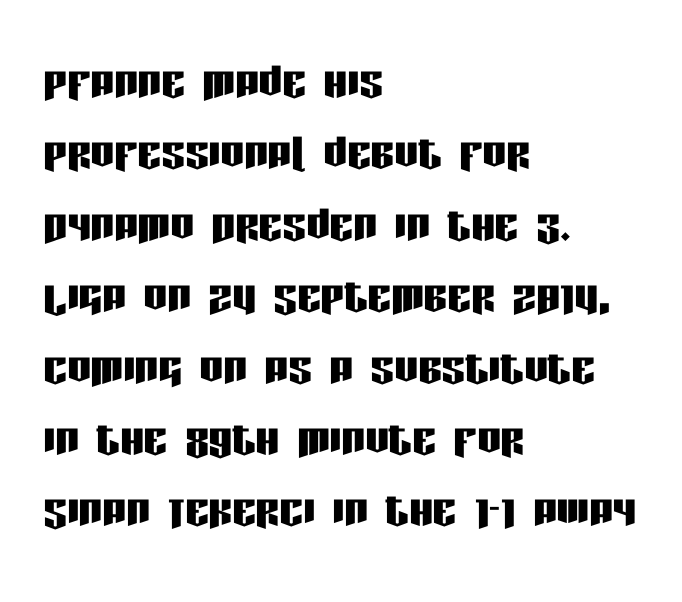
Characters remain perfectly vertical along every line. To sum up the face: it is a sans, with no serifs. Look at the tracking — it's just the regular setting, nothing added. Any mark beneath the type? The region is blank. These lines are set flush left with a ragged right edge.
